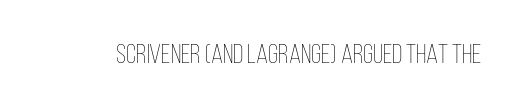
{"italic": "no", "bold": "no", "underline": "no", "letter_spacing": "normal", "letter_spacing_em": 0.0, "glyph_px": 27}
